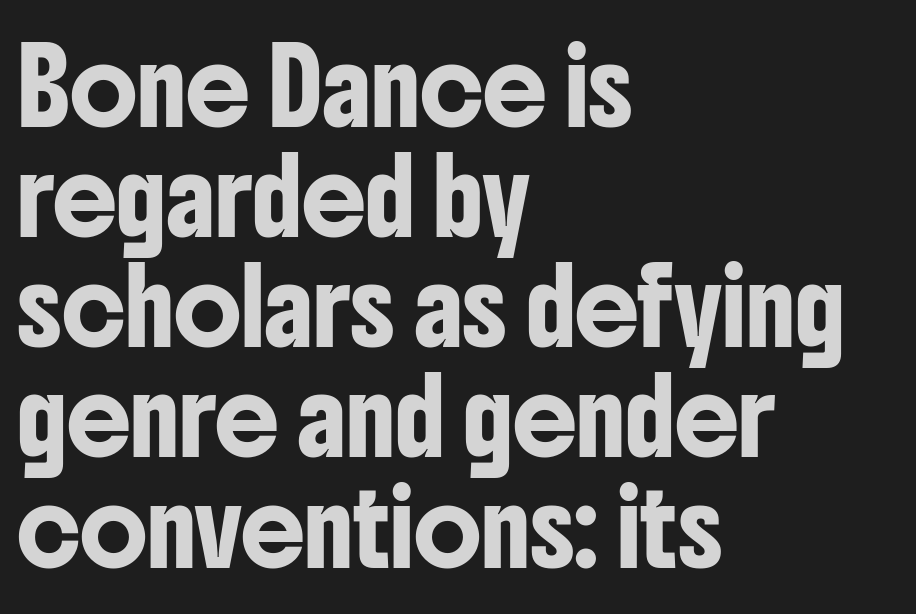
{"serif": "no", "italic": "no", "width": "condensed", "stroke_contrast": "low", "x_height": "medium", "monospaced": "no", "underline": "no", "align": "left", "line_spacing": "normal", "line_spacing_ratio": 1.53, "letter_spacing": "normal", "letter_spacing_em": 0.0, "glyph_px": 72}
